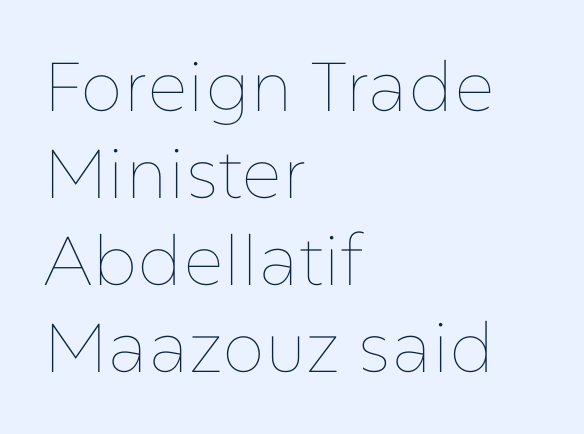
The horizontal fit of the characters is conventional and even. The face used here is proportionally spaced, like ordinary book or web type. Compared with a centered layout, this one pins lines to the left instead. Is the type heavy? It reads as light-to-regular instead. Rendered with straight, roman letterforms. Reading down the column, the eye jumps a familiar distance to each next line.
